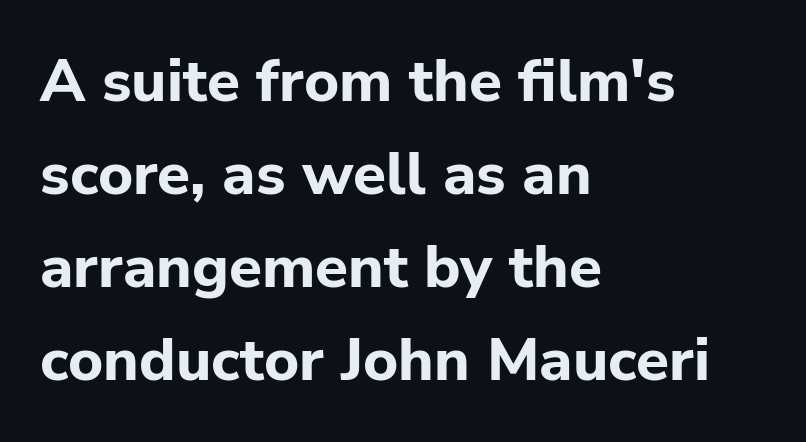
The image shows 60 px bold sans-serif type, upright; set left-aligned, normal line spacing (1.55x), normal letter spacing, not underlined; low stroke contrast and a medium x-height.
